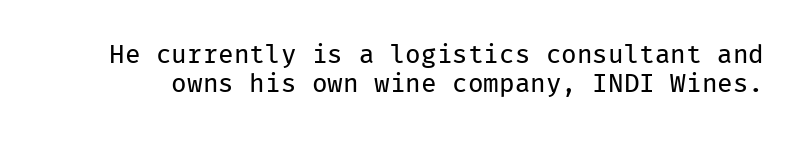
{"italic": "no", "bold": "no", "underline": "no", "line_spacing": "tight", "line_spacing_ratio": 1.13, "letter_spacing": "normal", "letter_spacing_em": 0.0, "glyph_px": 26}
